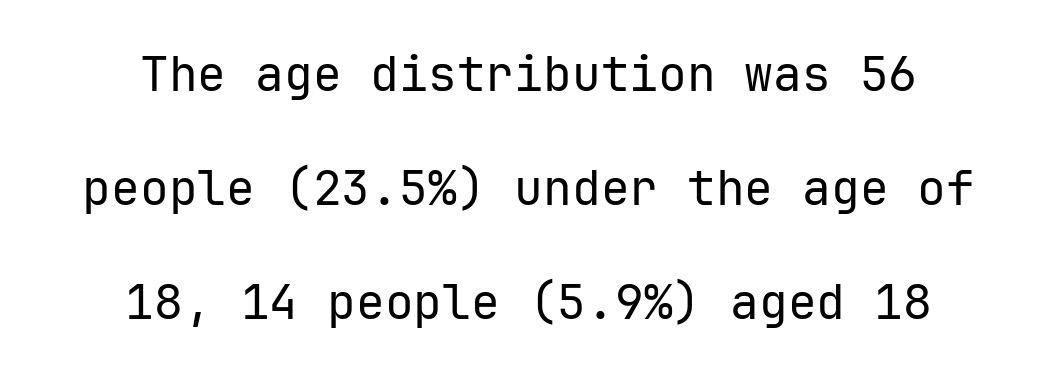
Is the block centered? Yes — each line is placed symmetrically about the middle. Caption: face not bold, strokes unweighted. In terms of letterform style, serifs are entirely absent. Fixed-width glyphs throughout — classic coding-font behaviour. This rendering leaves character spacing at its baseline value.
